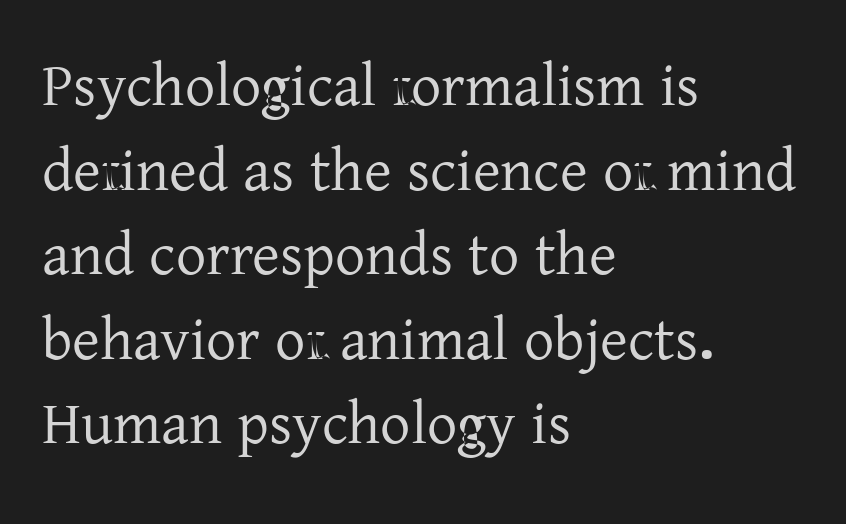
The image shows 60 px serif type, upright; set left-aligned, normal line spacing (1.41x), normal letter spacing, not underlined; low stroke contrast and a medium x-height.
